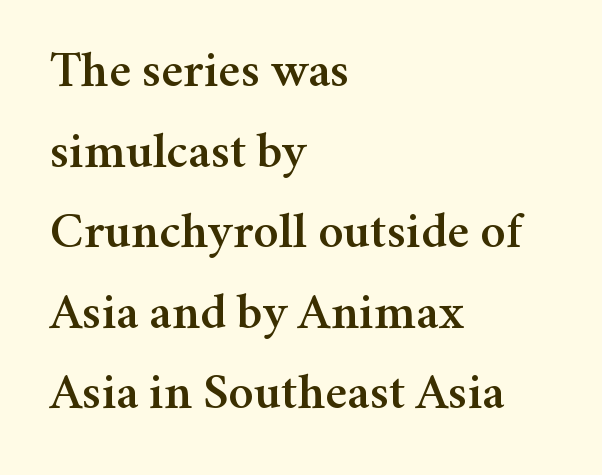
Q: Is the text italic (slanted)? A: No, it is upright.
Q: Is the typeface a serif or a sans-serif typeface? A: Serif.
Q: Is the text underlined? A: No.
Q: How is the paragraph aligned? A: Left-aligned.
Q: Is the spacing between letters normal or unusually wide? A: Normal.
Q: Is the spacing between lines tight, normal or loose? A: Normal.
Q: Width (condensed, normal, or wide)? A: Normal.
Q: Stroke contrast? A: Medium.
Q: x-height? A: Medium.
Q: Monospaced? A: No.
